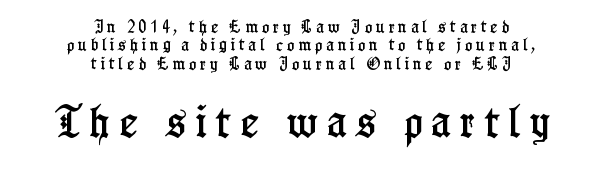
Q: Is the text italic (slanted)? A: No, it is upright.
Q: Is the typeface a serif or a sans-serif typeface? A: Serif.
Q: Is the text underlined? A: No.
Q: How is the paragraph aligned? A: Centered.
Q: Is the spacing between letters normal or unusually wide? A: Unusually wide.
Q: Is the spacing between lines tight, normal or loose? A: Normal.
Q: Which block of text is set in a larger size, the first (top) or the second (bottom)? A: The second (bottom) one.
Q: Width (condensed, normal, or wide)? A: Condensed.
Q: Stroke contrast? A: Low.
Q: x-height? A: Medium.
Q: Monospaced? A: No.
